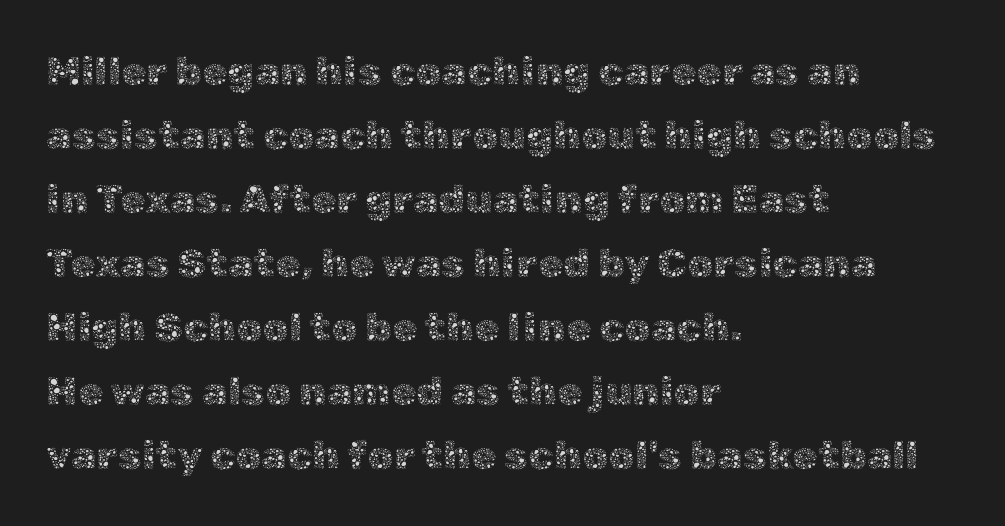
Q: Is the text bold? A: No.
Q: Is the text italic (slanted)? A: No, it is upright.
Q: Is the text underlined? A: No.
Q: How is the paragraph aligned? A: Left-aligned.
Q: Is the spacing between letters normal or unusually wide? A: Normal.
Q: Is the spacing between lines tight, normal or loose? A: Normal.
Q: Width (condensed, normal, or wide)? A: Normal.
Q: x-height? A: Medium.
Q: Monospaced? A: No.
